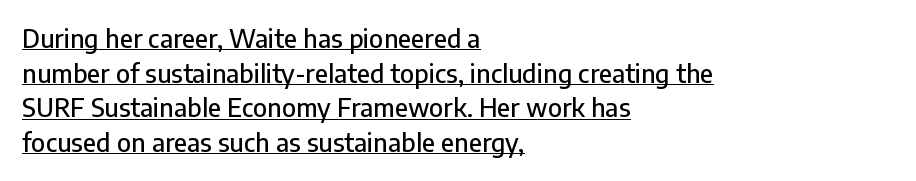
{"italic": "no", "underline": "yes", "align": "left", "line_spacing": "normal", "line_spacing_ratio": 1.39, "letter_spacing": "normal", "letter_spacing_em": 0.0, "glyph_px": 25}
